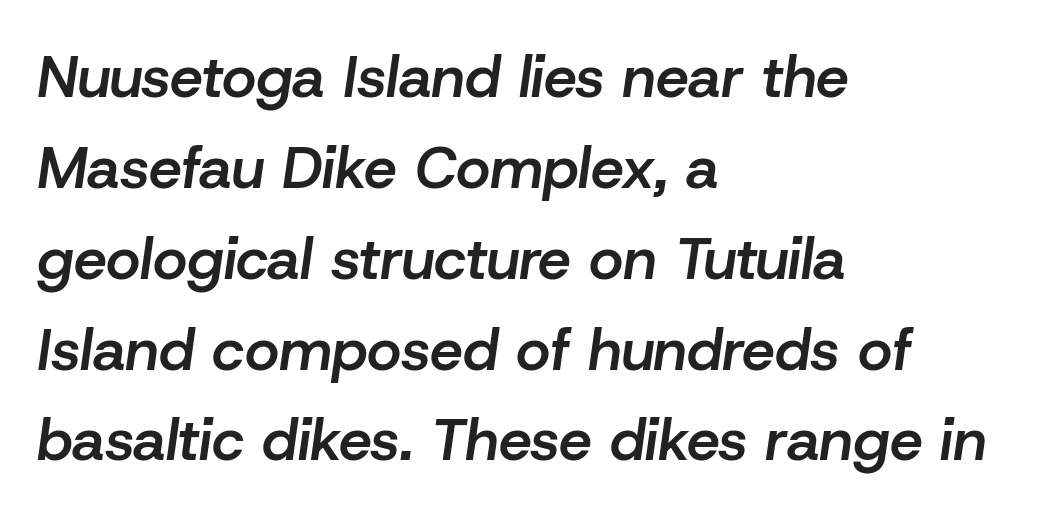
The image shows 59 px semibold type, italic (leaning right); set left-aligned, normal line spacing (1.54x), normal letter spacing, not underlined; low stroke contrast and a medium x-height.
